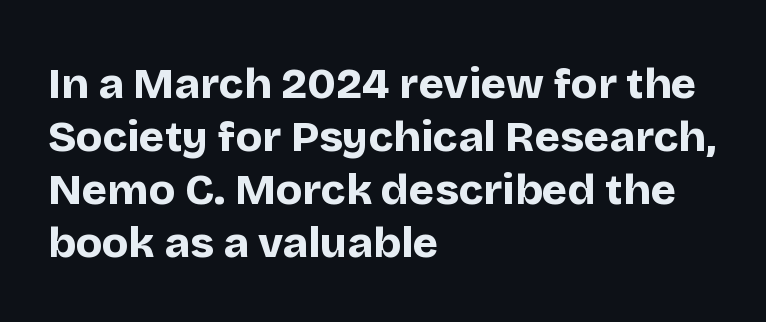
{"serif": "no", "italic": "no", "bold": "yes", "weight": "bold", "width": "normal", "stroke_contrast": "low", "x_height": "large", "monospaced": "no", "underline": "no", "align": "left", "line_spacing_ratio": 1.23, "letter_spacing": "normal", "letter_spacing_em": 0.0, "glyph_px": 43}
